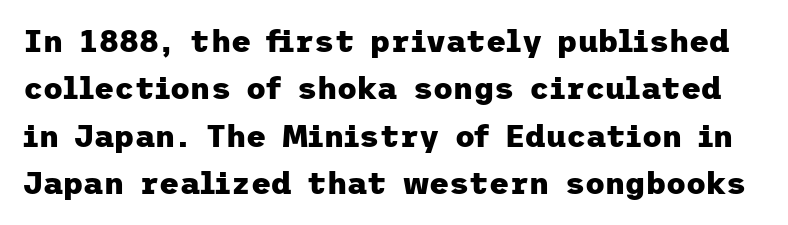
The image shows 31 px heavy sans-serif type, upright; set normal line spacing (1.53x), normal letter spacing, not underlined; low stroke contrast and a medium x-height.
